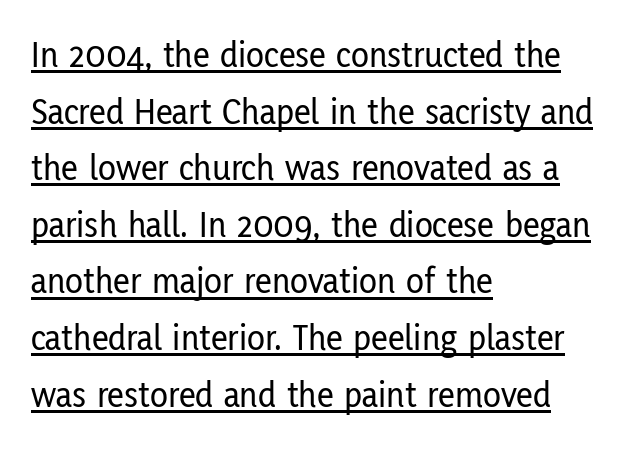
{"serif": "no", "italic": "no", "width": "condensed", "stroke_contrast": "low", "x_height": "medium", "monospaced": "no", "underline": "yes", "align": "left", "line_spacing": "normal", "line_spacing_ratio": 1.53, "letter_spacing": "normal", "letter_spacing_em": 0.0, "glyph_px": 37}
